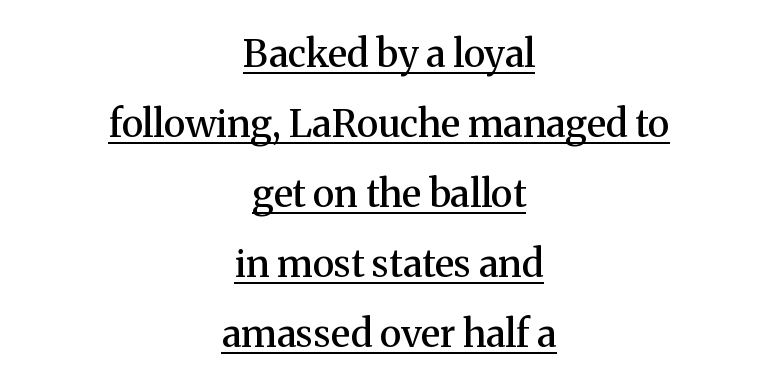
The face used here is a semibold: visibly heavier than regular, lighter than bold. A typesetter would call this zero additional tracking. Caption: multi-line text, centered on the measure. Rendered with straight, roman letterforms.
